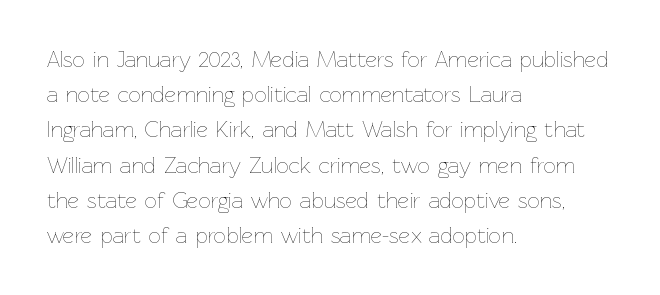
A quiet, ordinary-to-light weight characterises the typeface. Default kerning and tracking; the words read as compact shapes. These lines stack with their left ends in a neat column. The leading is moderate, giving the passage an even texture.
